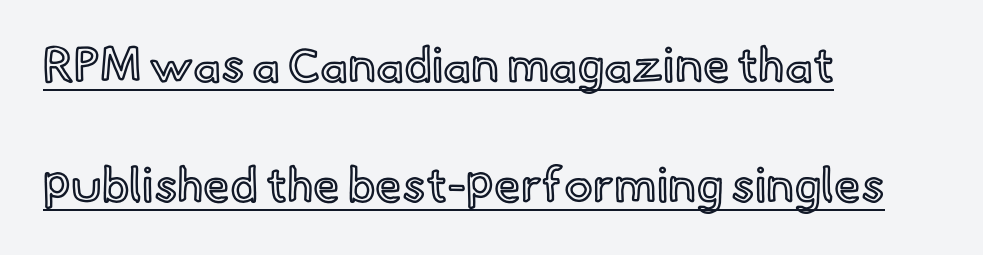
Q: Is the text italic (slanted)? A: No, it is upright.
Q: Is the text underlined? A: Yes.
Q: How is the paragraph aligned? A: Left-aligned.
Q: Is the spacing between letters normal or unusually wide? A: Normal.
Q: Is the spacing between lines tight, normal or loose? A: Loose.
Q: Width (condensed, normal, or wide)? A: Normal.
Q: x-height? A: Small.
Q: Monospaced? A: No.
